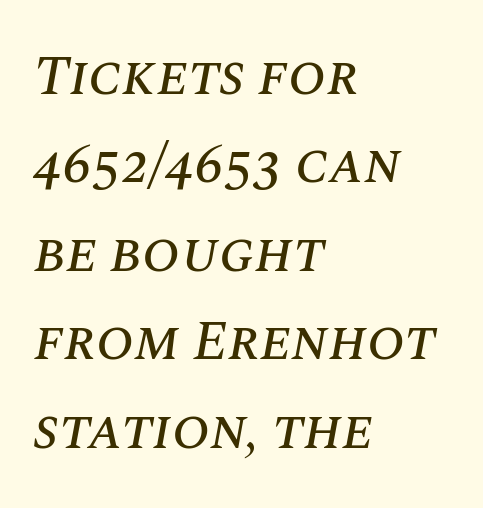
The image shows 56 px text type, italic (leaning right); set left-aligned, normal line spacing (1.58x), normal letter spacing, not underlined; medium stroke contrast and a large x-height.
